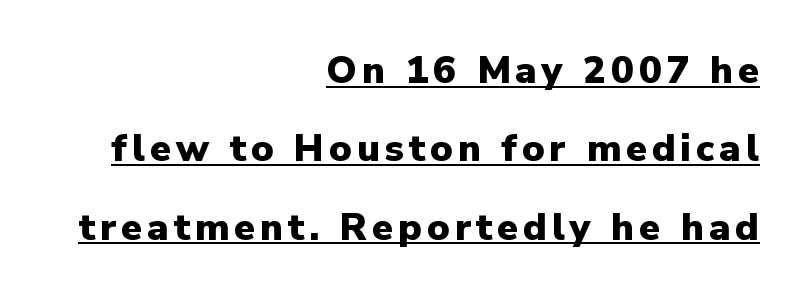
{"serif": "no", "italic": "no", "bold": "yes", "weight": "heavy", "width": "normal", "stroke_contrast": "low", "x_height": "medium", "monospaced": "no", "underline": "yes", "align": "right", "line_spacing": "loose", "line_spacing_ratio": 2.06, "glyph_px": 38}
